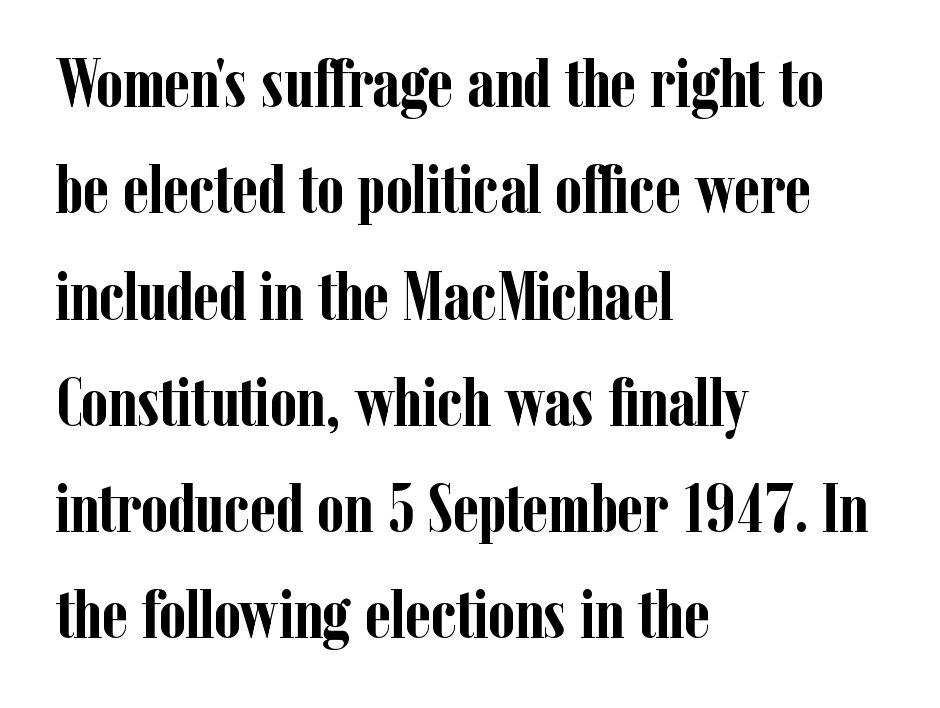
{"serif": "yes", "italic": "no", "bold": "yes", "weight": "semibold", "width": "condensed", "stroke_contrast": "low", "x_height": "medium", "monospaced": "no", "underline": "no", "align": "left", "line_spacing": "normal", "line_spacing_ratio": 1.54, "letter_spacing": "normal", "letter_spacing_em": 0.0, "glyph_px": 69}
